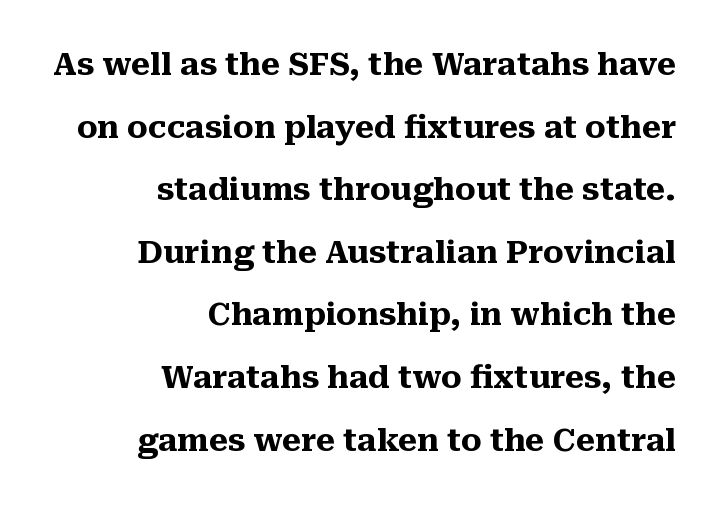
Q: Is the text bold? A: Yes.
Q: Is the text italic (slanted)? A: No, it is upright.
Q: Is the typeface a serif or a sans-serif typeface? A: Serif.
Q: Is the text underlined? A: No.
Q: How is the paragraph aligned? A: Right-aligned.
Q: Is the spacing between letters normal or unusually wide? A: Normal.
Q: Is the spacing between lines tight, normal or loose? A: Loose.
Q: Width (condensed, normal, or wide)? A: Normal.
Q: Stroke contrast? A: Medium.
Q: x-height? A: Medium.
Q: Monospaced? A: No.
